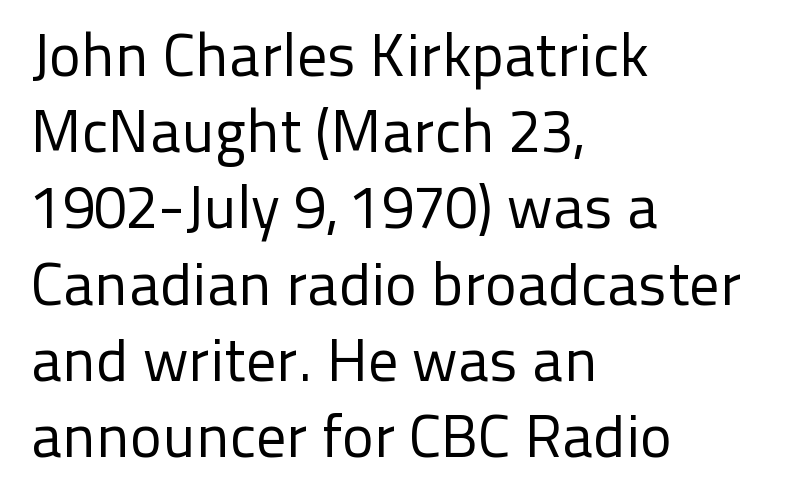
Q: Is the text bold? A: No.
Q: Is the text italic (slanted)? A: No, it is upright.
Q: Is the typeface a serif or a sans-serif typeface? A: Sans-serif.
Q: Is the text underlined? A: No.
Q: How is the paragraph aligned? A: Left-aligned.
Q: Is the spacing between letters normal or unusually wide? A: Normal.
Q: Is the spacing between lines tight, normal or loose? A: Normal.
Q: Width (condensed, normal, or wide)? A: Normal.
Q: Stroke contrast? A: Low.
Q: x-height? A: Medium.
Q: Monospaced? A: No.
